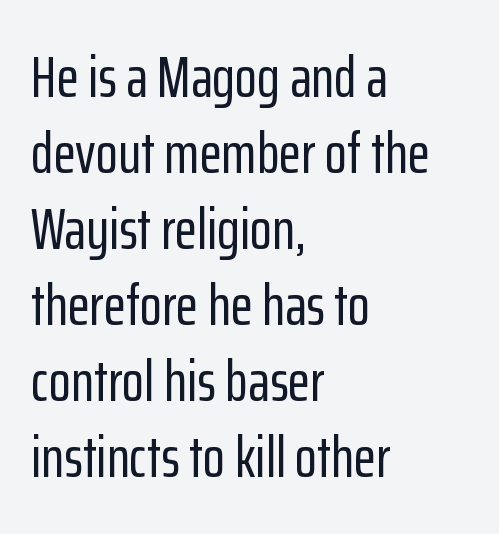
{"serif": "no", "italic": "no", "width": "condensed", "stroke_contrast": "low", "x_height": "medium", "monospaced": "no", "underline": "no", "align": "left", "line_spacing": "normal", "line_spacing_ratio": 1.31, "letter_spacing": "normal", "letter_spacing_em": 0.0, "glyph_px": 58}
